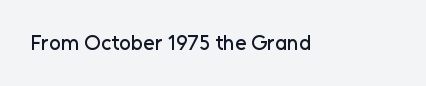
The image shows 21 px text type, upright; set normal letter spacing, not underlined.
